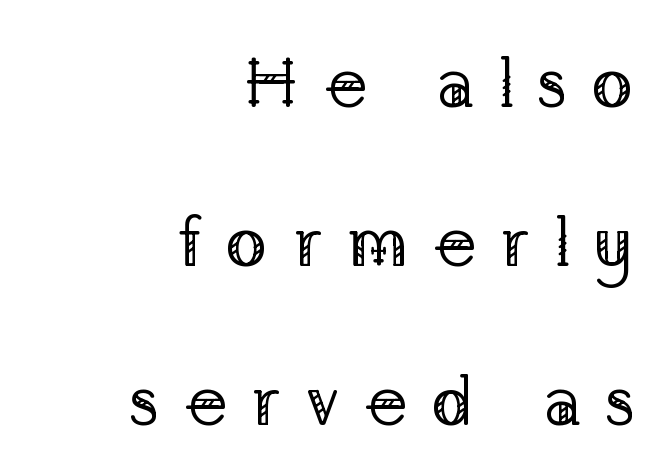
The image shows 70 px regular-weight serif type, upright; set right-aligned, loose line spacing (2.27x), unusually wide letter spacing (+0.34 em), not underlined; low stroke contrast and a medium x-height.
